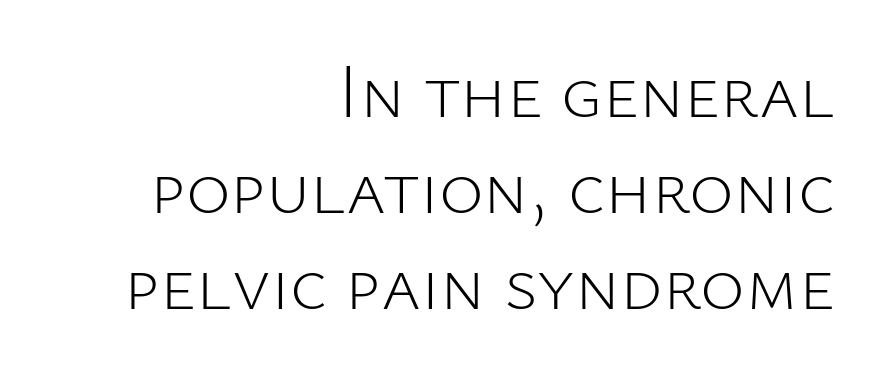
The image shows 76 px light sans-serif type, upright; set right-aligned, normal line spacing (1.26x), normal letter spacing, not underlined; low stroke contrast and a medium x-height.
